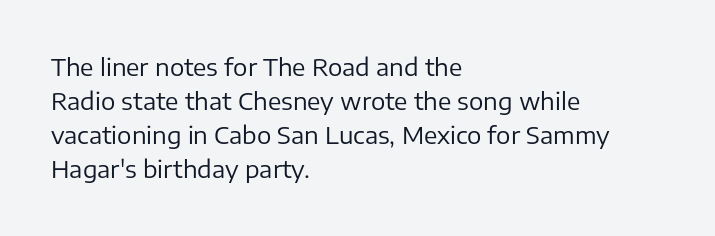
Just letters on the line, the space beneath them empty. The lines sit at an ordinary, default distance from one another. Reading down the block, your eye returns to a fixed left position each line. Think standard paragraph weight, or any step lighter than that.
